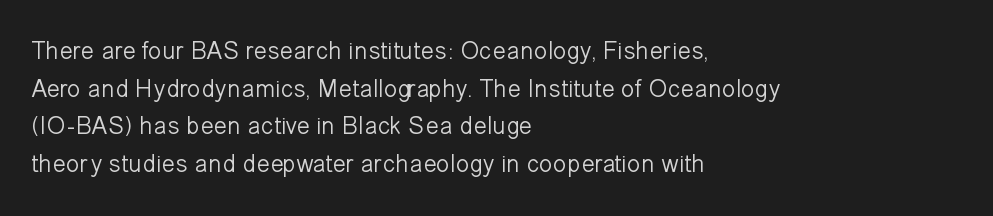
The image shows 25 px text type, upright; set left-aligned, normal line spacing (1.51x), normal letter spacing, not underlined.
